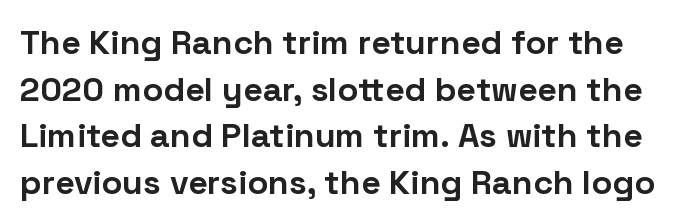
Q: Is the text bold? A: Yes.
Q: Is the text italic (slanted)? A: No, it is upright.
Q: Is the typeface a serif or a sans-serif typeface? A: Sans-serif.
Q: Is the text underlined? A: No.
Q: Is the spacing between letters normal or unusually wide? A: Normal.
Q: Is the spacing between lines tight, normal or loose? A: Normal.
Q: Width (condensed, normal, or wide)? A: Normal.
Q: Stroke contrast? A: Low.
Q: x-height? A: Medium.
Q: Monospaced? A: No.
